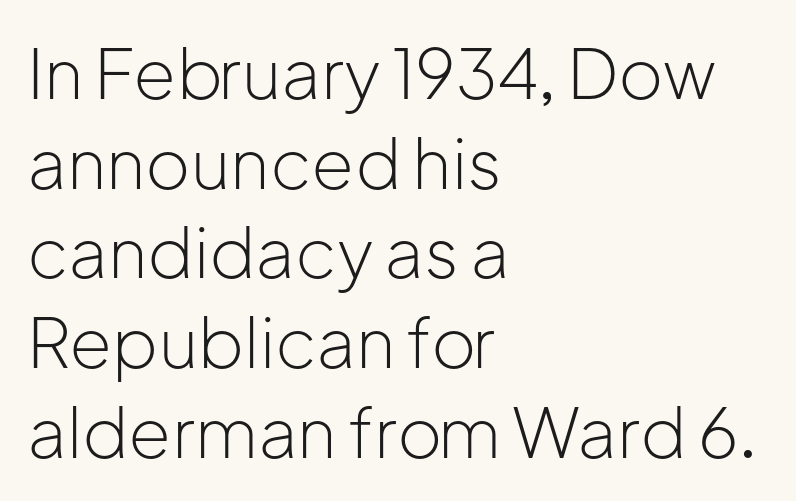
Q: Is the text bold? A: No.
Q: Is the text italic (slanted)? A: No, it is upright.
Q: Is the typeface a serif or a sans-serif typeface? A: Sans-serif.
Q: Is the text underlined? A: No.
Q: How is the paragraph aligned? A: Left-aligned.
Q: Is the spacing between letters normal or unusually wide? A: Normal.
Q: Is the spacing between lines tight, normal or loose? A: Normal.
Q: Width (condensed, normal, or wide)? A: Normal.
Q: Stroke contrast? A: Low.
Q: x-height? A: Medium.
Q: Monospaced? A: No.
